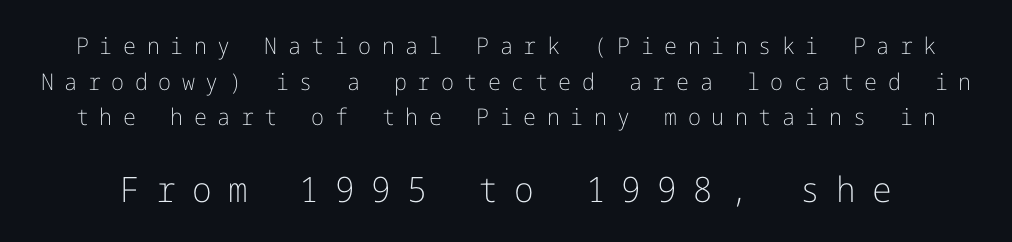
The image shows 35 px light sans-serif type, upright; set normal line spacing (1.55x), unusually wide letter spacing (+0.46 em), not underlined; the second (bottom) block is 1.52x larger; low stroke contrast and a medium x-height.
